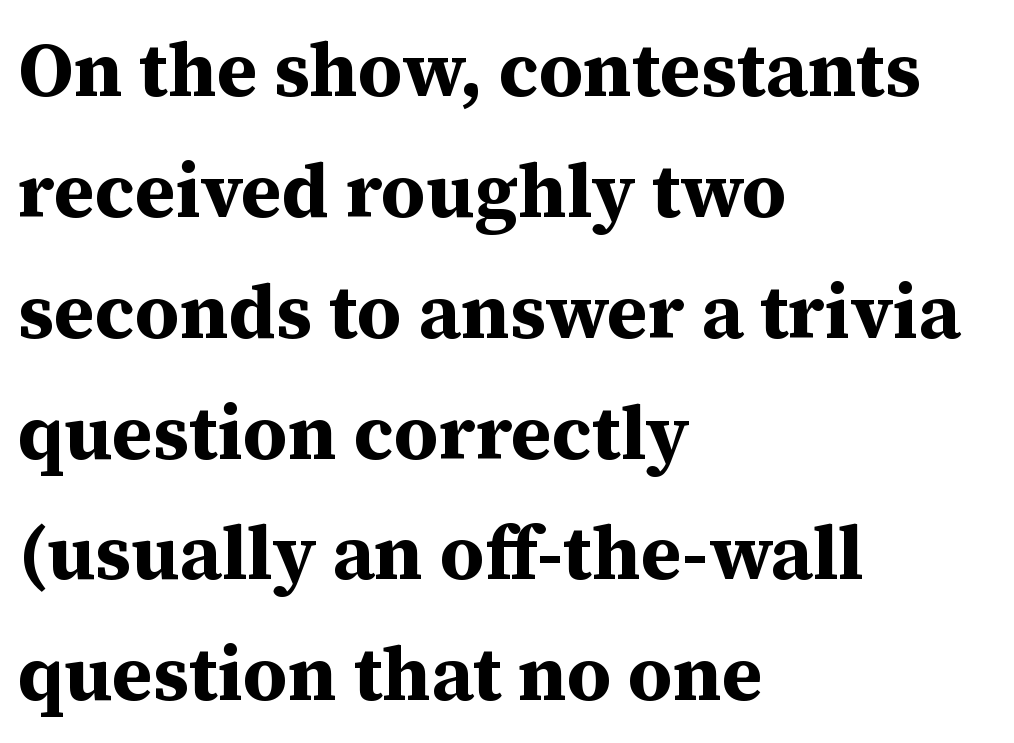
Q: Is the text bold? A: Yes.
Q: Is the text italic (slanted)? A: No, it is upright.
Q: Is the typeface a serif or a sans-serif typeface? A: Serif.
Q: Is the text underlined? A: No.
Q: How is the paragraph aligned? A: Left-aligned.
Q: Is the spacing between letters normal or unusually wide? A: Normal.
Q: Is the spacing between lines tight, normal or loose? A: Normal.
Q: Width (condensed, normal, or wide)? A: Normal.
Q: Stroke contrast? A: Medium.
Q: x-height? A: Medium.
Q: Monospaced? A: No.
